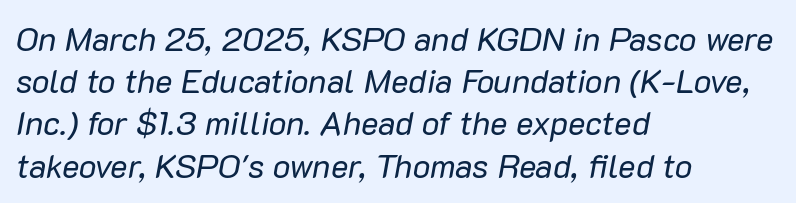
Q: Is the text bold? A: No.
Q: Is the text italic (slanted)? A: Yes, it leans right by about 10 degrees.
Q: Is the text underlined? A: No.
Q: How is the paragraph aligned? A: Left-aligned.
Q: Is the spacing between letters normal or unusually wide? A: Normal.
Q: Is the spacing between lines tight, normal or loose? A: Normal.
Q: Width (condensed, normal, or wide)? A: Normal.
Q: Stroke contrast? A: Low.
Q: x-height? A: Medium.
Q: Monospaced? A: No.
